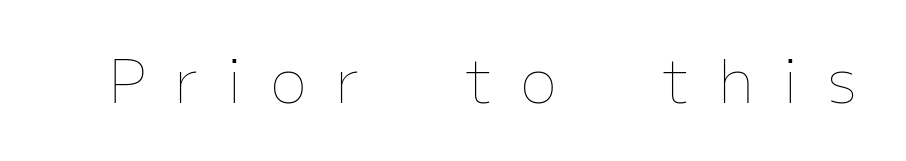
The image shows 60 px thin type, upright; set unusually wide letter spacing (+0.48 em), not underlined; low stroke contrast and a medium x-height.
